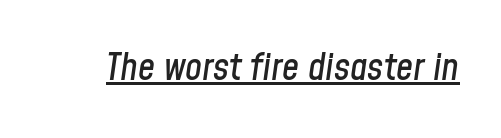
Q: Is the text italic (slanted)? A: Yes, it leans right by about 8 degrees.
Q: Is the text underlined? A: Yes.
Q: Is the spacing between letters normal or unusually wide? A: Normal.
Q: Width (condensed, normal, or wide)? A: Condensed.
Q: Stroke contrast? A: Low.
Q: x-height? A: Medium.
Q: Monospaced? A: No.
